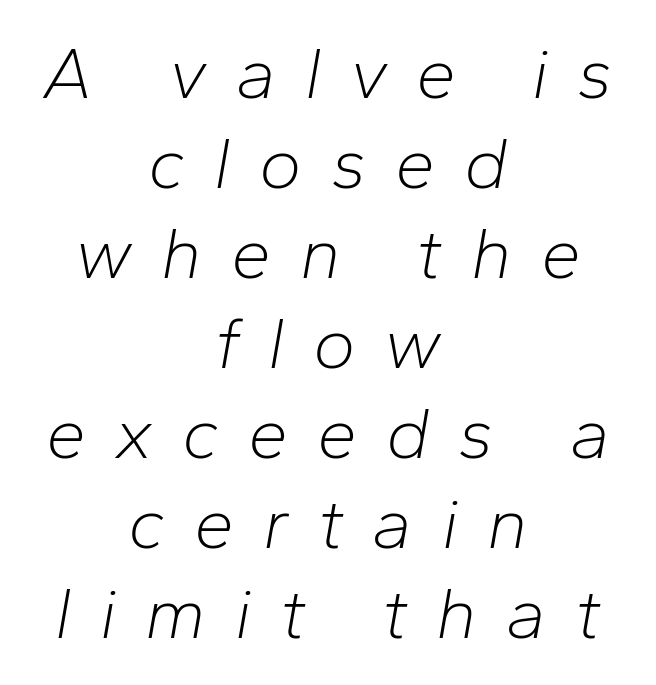
Q: Is the text bold? A: No.
Q: Is the text italic (slanted)? A: Yes, it leans right by about 10 degrees.
Q: Is the text underlined? A: No.
Q: How is the paragraph aligned? A: Centered.
Q: Is the spacing between letters normal or unusually wide? A: Unusually wide.
Q: Is the spacing between lines tight, normal or loose? A: Normal.
Q: Width (condensed, normal, or wide)? A: Normal.
Q: Stroke contrast? A: Low.
Q: x-height? A: Medium.
Q: Monospaced? A: No.
